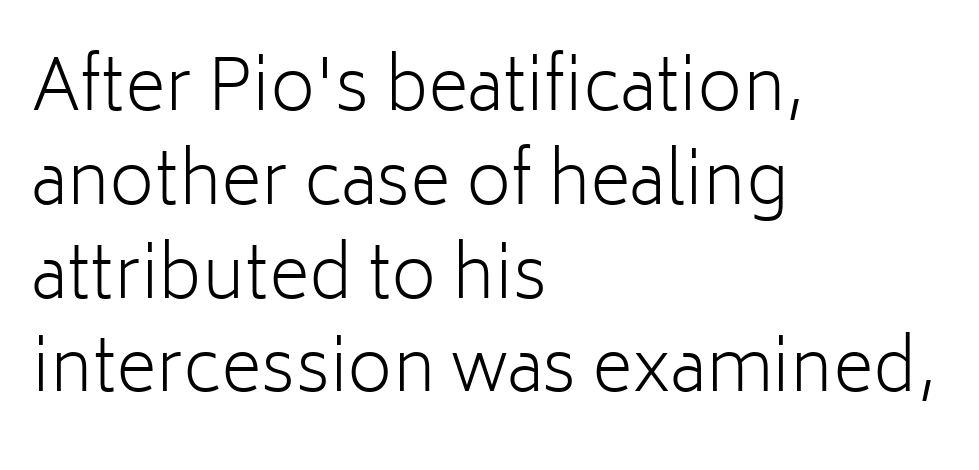
Q: Is the text bold? A: No.
Q: Is the text italic (slanted)? A: No, it is upright.
Q: Is the typeface a serif or a sans-serif typeface? A: Sans-serif.
Q: Is the text underlined? A: No.
Q: How is the paragraph aligned? A: Left-aligned.
Q: Is the spacing between letters normal or unusually wide? A: Normal.
Q: Is the spacing between lines tight, normal or loose? A: Normal.
Q: Width (condensed, normal, or wide)? A: Normal.
Q: Stroke contrast? A: Low.
Q: x-height? A: Medium.
Q: Monospaced? A: No.
